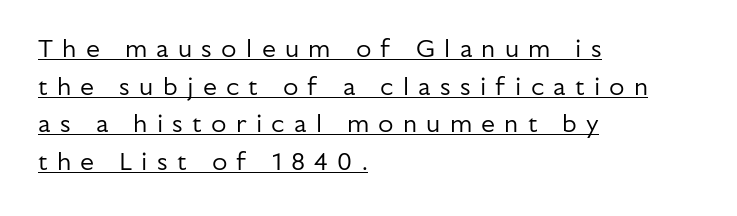
Q: Is the text bold? A: No.
Q: Is the text italic (slanted)? A: No, it is upright.
Q: Is the text underlined? A: Yes.
Q: How is the paragraph aligned? A: Left-aligned.
Q: Is the spacing between letters normal or unusually wide? A: Unusually wide.
Q: Is the spacing between lines tight, normal or loose? A: Normal.
